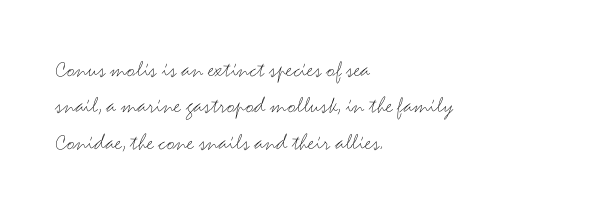
Q: Is the text bold? A: No.
Q: Is the text italic (slanted)? A: Yes.
Q: Is the text underlined? A: No.
Q: How is the paragraph aligned? A: Left-aligned.
Q: Is the spacing between letters normal or unusually wide? A: Normal.
Q: Is the spacing between lines tight, normal or loose? A: Normal.
